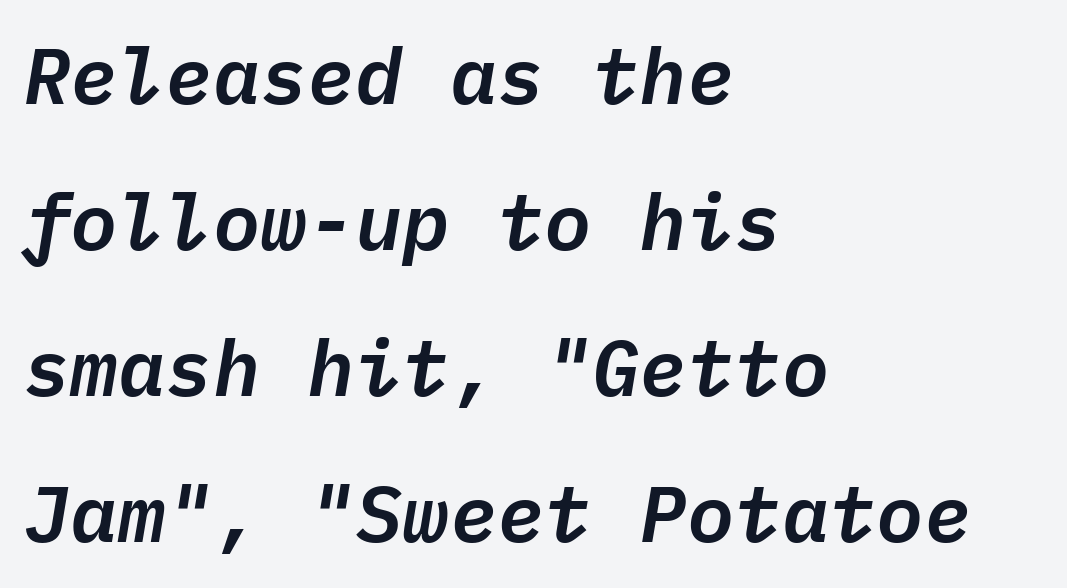
The image shows 79 px text type, italic (leaning right), monospaced; set left-aligned, line spacing 1.85x, normal letter spacing, not underlined; low stroke contrast and a medium x-height.
